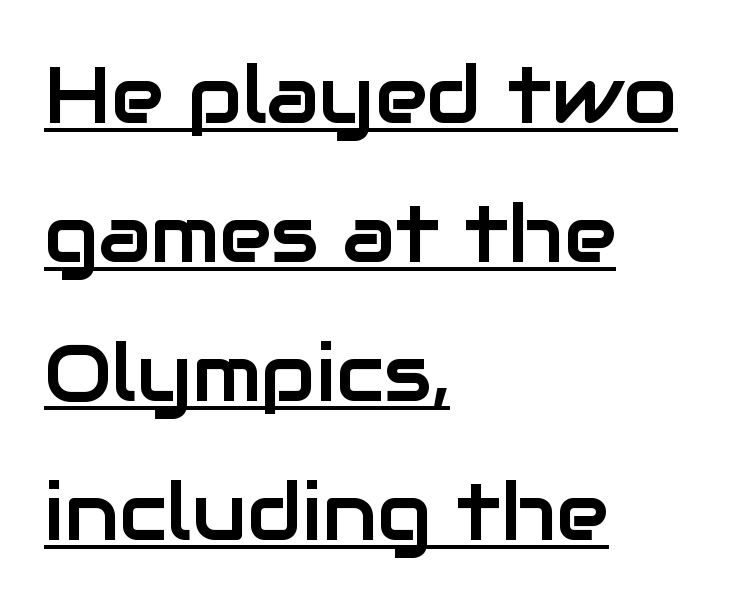
{"serif": "no", "italic": "no", "width": "normal", "stroke_contrast": "low", "x_height": "medium", "monospaced": "no", "underline": "yes", "align": "left", "line_spacing_ratio": 1.76, "letter_spacing": "normal", "letter_spacing_em": 0.0, "glyph_px": 79}
